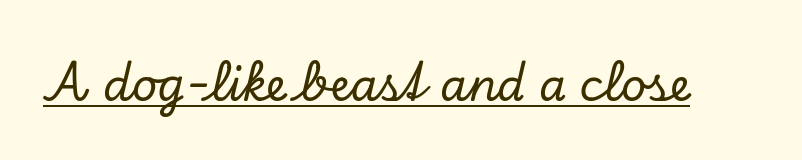
Q: Is the text italic (slanted)? A: Yes, it leans right by about 13 degrees.
Q: Is the typeface a serif or a sans-serif typeface? A: Serif.
Q: Is the text underlined? A: Yes.
Q: Is the spacing between letters normal or unusually wide? A: Normal.
Q: Width (condensed, normal, or wide)? A: Normal.
Q: Stroke contrast? A: Low.
Q: x-height? A: Small.
Q: Monospaced? A: No.
